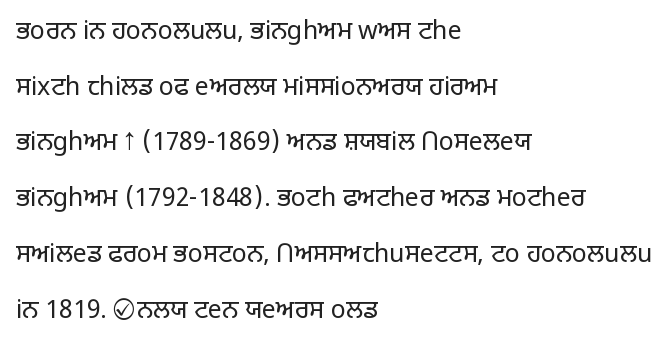
There is no visible air inserted between adjacent glyphs. One glance says open: line gaps are wider than usual. This sample uses an upright cut, with every glyph sitting square on the baseline. The face looks like a standard text weight, possibly lighter.
